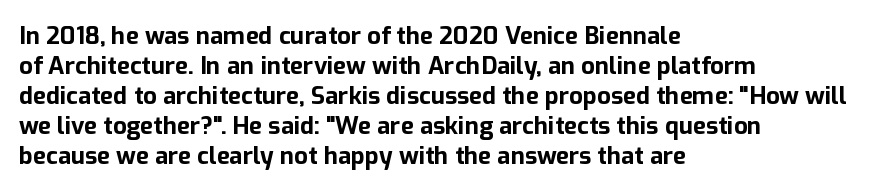
Q: Is the text bold? A: Yes.
Q: Is the text italic (slanted)? A: No, it is upright.
Q: Is the text underlined? A: No.
Q: How is the paragraph aligned? A: Left-aligned.
Q: Is the spacing between letters normal or unusually wide? A: Normal.
Q: Is the spacing between lines tight, normal or loose? A: Normal.
